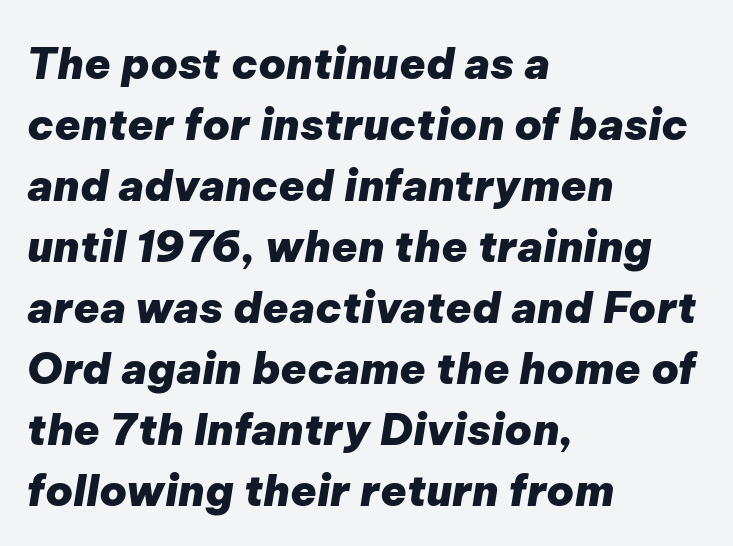
The font is running at its bold setting. Short and long lines alike share a common starting point at left. Honestly, the row spacing looks completely unremarkable. Each letter keeps its own natural width here, so spacing adapts to shape. Every character sits at an angle, as italics do. The glyphs are unaccompanied by any horizontal stroke below them.
